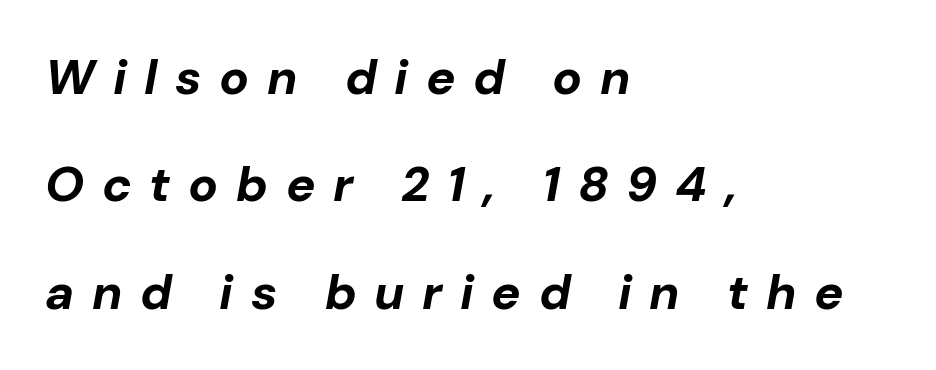
{"italic": "yes", "lean": "right", "slant_degrees": 10, "bold": "yes", "weight": "bold", "width": "normal", "stroke_contrast": "low", "x_height": "medium", "monospaced": "no", "underline": "no", "align": "left", "line_spacing": "loose", "line_spacing_ratio": 2.19, "letter_spacing": "wide", "letter_spacing_em": 0.36, "glyph_px": 49}
